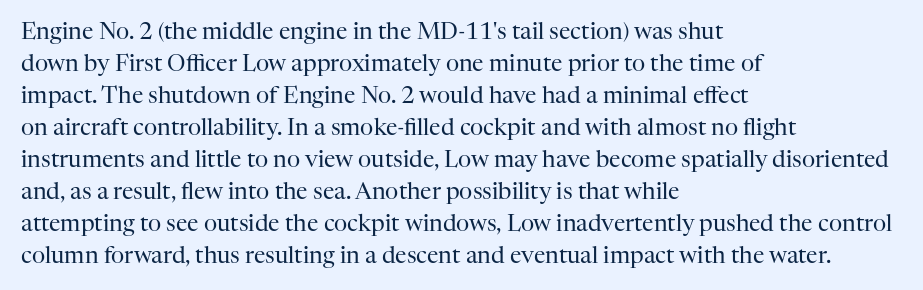
Caption: standard tracking, unaltered. Does the leading feel generous? No, just average. The lines are quadded left. Check the space under the baseline: it is left empty.
